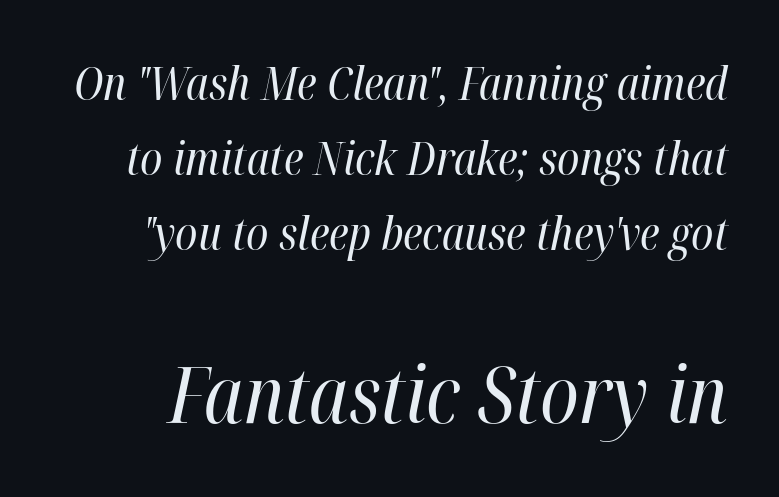
Q: Is the text bold? A: No.
Q: Is the text italic (slanted)? A: Yes, it leans right by about 12 degrees.
Q: Is the text underlined? A: No.
Q: Is the spacing between letters normal or unusually wide? A: Normal.
Q: Is the spacing between lines tight, normal or loose? A: Normal.
Q: Which block of text is set in a larger size, the first (top) or the second (bottom)? A: The second (bottom) one.
Q: Width (condensed, normal, or wide)? A: Condensed.
Q: Stroke contrast? A: High.
Q: x-height? A: Medium.
Q: Monospaced? A: No.
